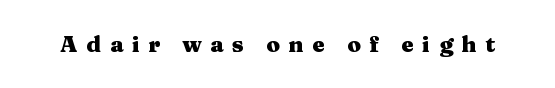
The image shows 22 px bold type, upright; set unusually wide letter spacing (+0.4 em), not underlined.
